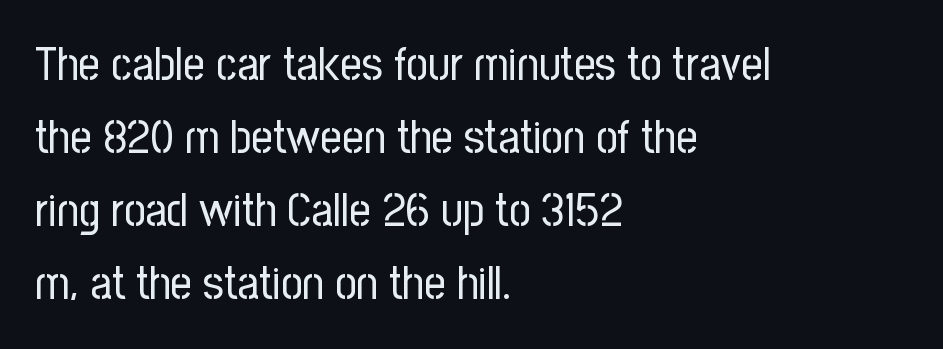
Q: Is the text bold? A: No.
Q: Is the text italic (slanted)? A: No, it is upright.
Q: Is the typeface a serif or a sans-serif typeface? A: Sans-serif.
Q: Is the text underlined? A: No.
Q: How is the paragraph aligned? A: Left-aligned.
Q: Is the spacing between letters normal or unusually wide? A: Normal.
Q: Is the spacing between lines tight, normal or loose? A: Normal.
Q: Width (condensed, normal, or wide)? A: Condensed.
Q: Stroke contrast? A: Low.
Q: x-height? A: Medium.
Q: Monospaced? A: No.
